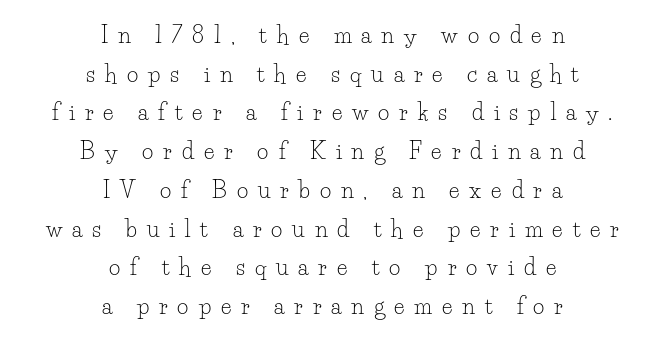
This sample is center-justified, so both line endings float freely. These glyphs show unthickened strokes, regular width or finer. The gap between lines stays unmarked. This sample uses an upright cut, with every glyph sitting square on the baseline. Caption: expanded tracking, letters set apart.
